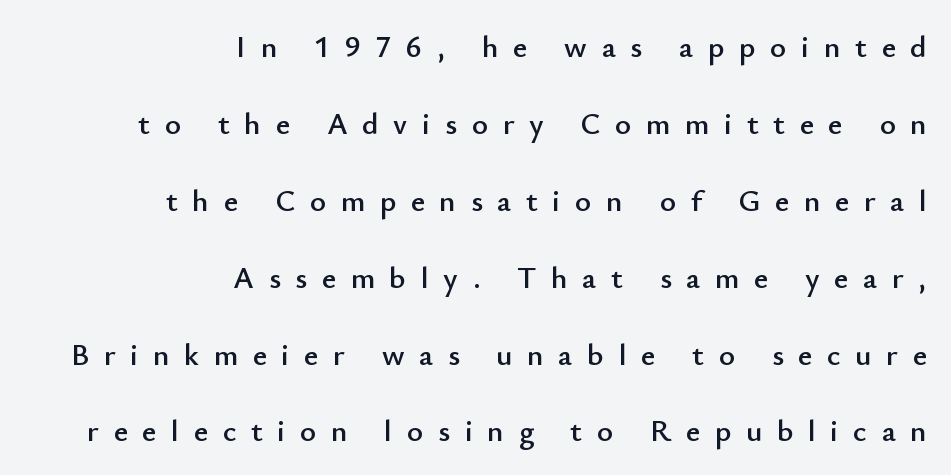
{"serif": "no", "italic": "no", "width": "normal", "stroke_contrast": "low", "x_height": "small", "monospaced": "no", "underline": "no", "align": "right", "line_spacing": "loose", "line_spacing_ratio": 2.48, "letter_spacing": "wide", "letter_spacing_em": 0.47, "glyph_px": 31}
